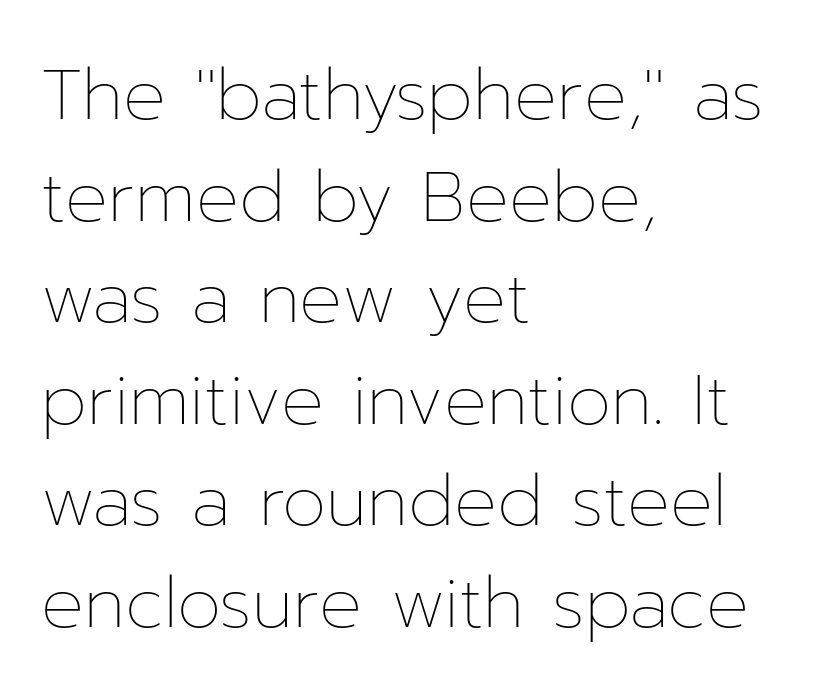
The image shows 71 px thin type, upright; set left-aligned, normal line spacing (1.43x), normal letter spacing, not underlined; low stroke contrast and a medium x-height.
